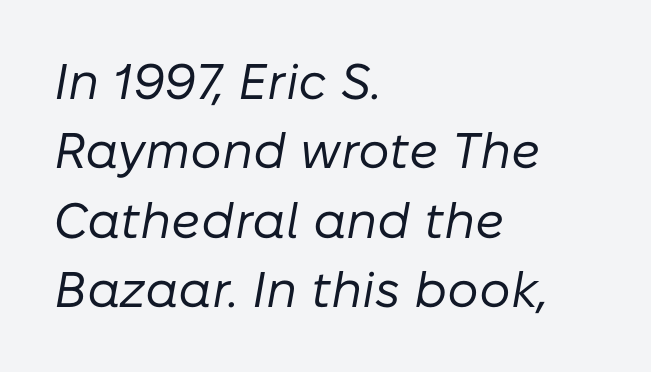
Q: Is the text bold? A: No.
Q: Is the text italic (slanted)? A: Yes, it leans right by about 10 degrees.
Q: Is the text underlined? A: No.
Q: How is the paragraph aligned? A: Left-aligned.
Q: Is the spacing between letters normal or unusually wide? A: Normal.
Q: Is the spacing between lines tight, normal or loose? A: Normal.
Q: Width (condensed, normal, or wide)? A: Normal.
Q: Stroke contrast? A: Low.
Q: x-height? A: Medium.
Q: Monospaced? A: No.
